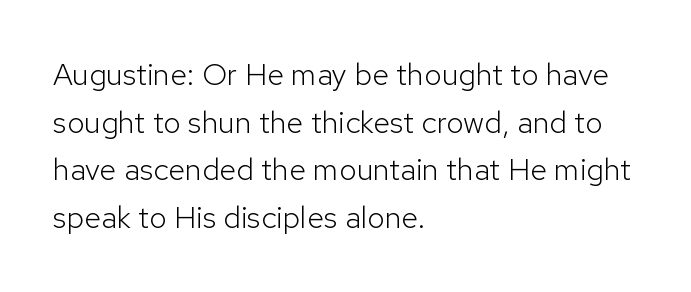
The image shows 31 px light sans-serif type, upright; set left-aligned, normal line spacing (1.54x), normal letter spacing, not underlined; low stroke contrast and a medium x-height.
